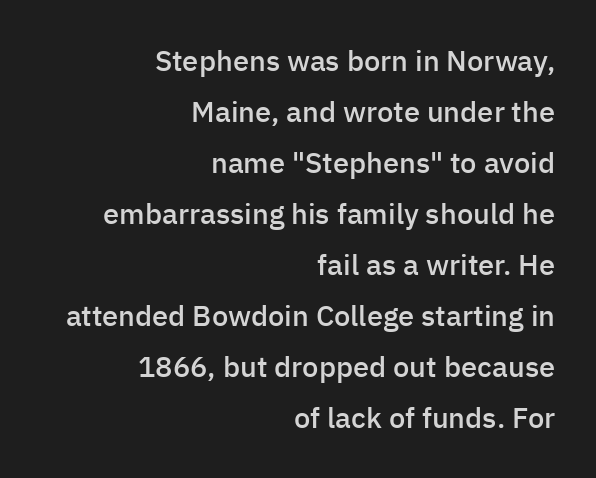
Q: Is the text bold? A: Semi-bold.
Q: Is the text italic (slanted)? A: No, it is upright.
Q: Is the typeface a serif or a sans-serif typeface? A: Sans-serif.
Q: Is the text underlined? A: No.
Q: How is the paragraph aligned? A: Right-aligned.
Q: Is the spacing between letters normal or unusually wide? A: Normal.
Q: Width (condensed, normal, or wide)? A: Normal.
Q: Stroke contrast? A: Low.
Q: x-height? A: Medium.
Q: Monospaced? A: No.
